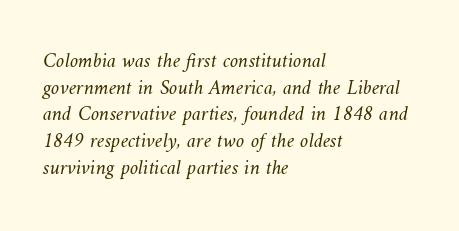
Q: Is the text bold? A: No.
Q: Is the text underlined? A: No.
Q: How is the paragraph aligned? A: Left-aligned.
Q: Is the spacing between letters normal or unusually wide? A: Normal.
Q: Is the spacing between lines tight, normal or loose? A: Normal.
